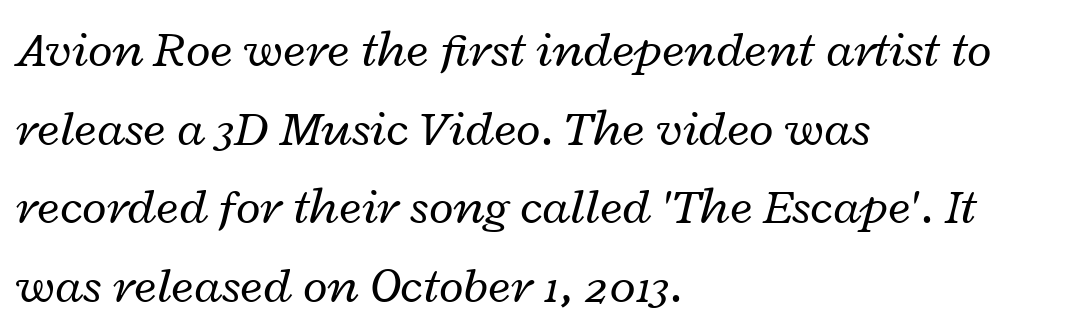
{"italic": "yes", "lean": "right", "slant_degrees": 12, "bold": "no", "weight": "regular", "width": "wide", "stroke_contrast": "low", "x_height": "medium", "monospaced": "no", "underline": "no", "align": "left", "line_spacing": "normal", "line_spacing_ratio": 1.54, "letter_spacing": "normal", "letter_spacing_em": 0.0, "glyph_px": 51}
